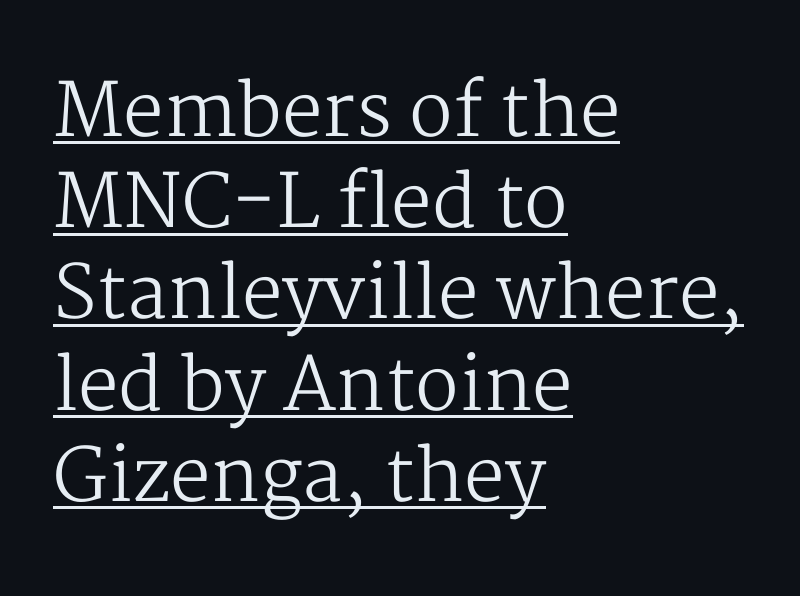
A typesetter would call this zero additional tracking. The text was rendered using a seriffed face with decorative stroke endings. Students, observe: this is what conventionally led text looks like. Unlike italic type, these characters show no tilt at all. What decoration does the sample have? An underline.
